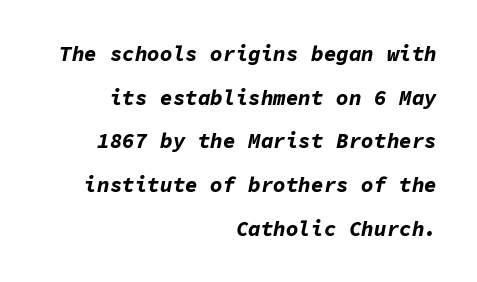
The image shows 21 px bold type, italic (leaning right); set right-aligned, loose line spacing (2.08x), normal letter spacing, not underlined.
